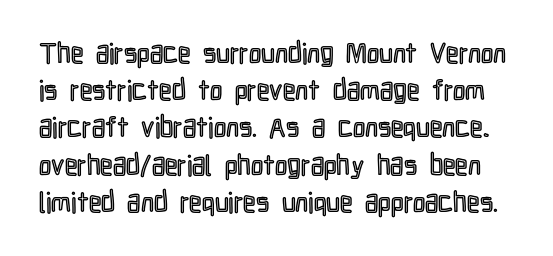
Is this a fixed-width face? No — the glyphs have proportional, varying widths. Letter spacing: default. Decoration check: the copy has no underline. The passage shown stacks its lines at a standard gap. Ordinary non-slanted type is in use.
